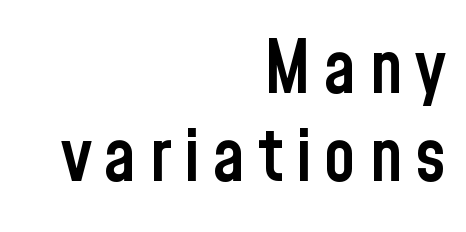
Each line ends at the same right margin while the left side varies. Emphasis by weight is partial: semibold. You can tell it's not italic because the verticals are truly vertical. To sum up the face: it is a sans, with no serifs. Beneath every word, the page is bare. Spacing verdict: proportional, widths tailored to each character.
